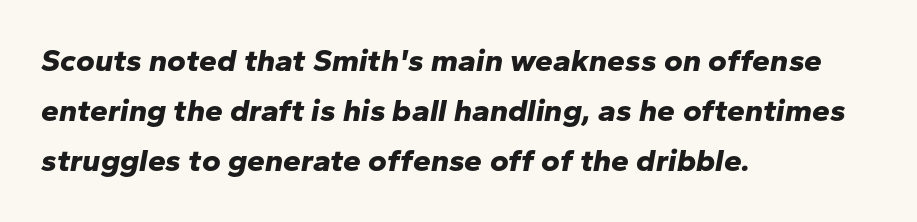
Words appear dense and cohesive because spacing is normal. Proportional: the letters do not fall into vertical columns. Evenly set lines give the paragraph a standard silhouette. Beneath every word, the page is bare. The glyphs have the mass of a bold cut. This sample uses an oblique cut, with every glyph tilted off the vertical.
